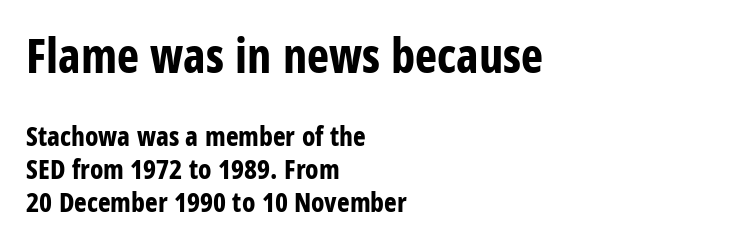
Words appear dense and cohesive because spacing is normal. What kind of face is this? One without serifs — a sans. Does the copy run flush right? No — it runs flush left. The string is rendered with underlining switched off. Size hierarchy here favors the leading block over the trailing one. You could not count columns in this text — the font is proportionally spaced.
